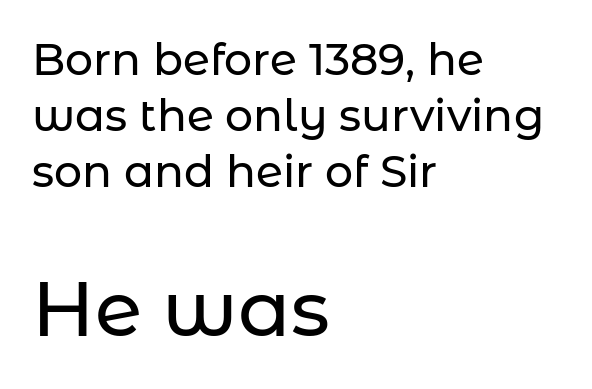
The image shows 77 px sans-serif type, upright; set left-aligned, normal line spacing (1.27x), normal letter spacing, not underlined; the second (bottom) block is 1.75x larger; low stroke contrast and a medium x-height.
